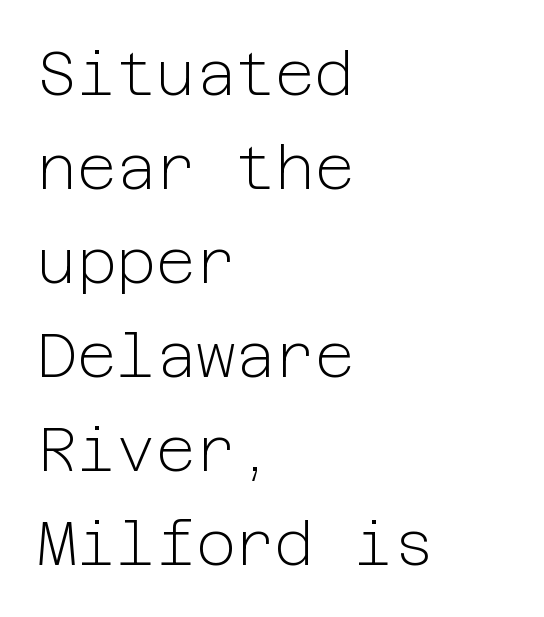
Observe the absence of serifs on each vertical stroke in this sample. The baseline area is clear. The font sits on the lighter half of the weight spectrum, regular included. No extra tracking has been applied to these lines. Leftover space on each line is placed entirely after the last word.
